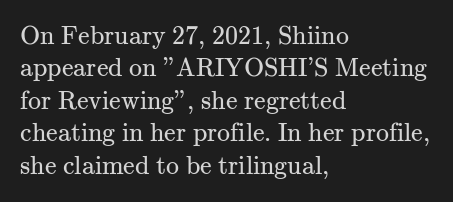
Line spacing here is normal. Nobody touched the tracking dial on this one. Quick note: underline off. Designer's note — italics off, roman on. The lines are quadded left.
